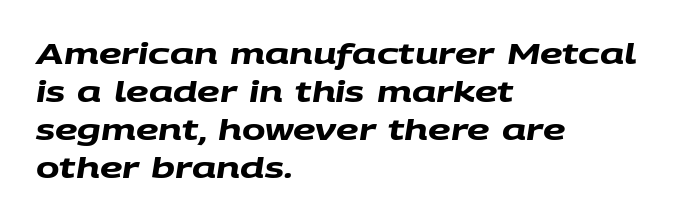
{"serif": "no", "bold": "yes", "weight": "heavy", "width": "wide", "stroke_contrast": "medium", "x_height": "large", "monospaced": "no", "underline": "no", "align": "left", "line_spacing": "normal", "line_spacing_ratio": 1.36, "letter_spacing": "normal", "letter_spacing_em": 0.0, "glyph_px": 28}
